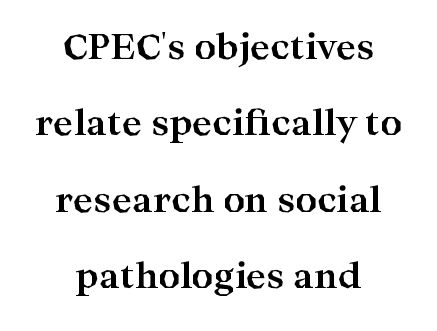
{"serif": "yes", "italic": "no", "bold": "yes", "weight": "bold", "width": "wide", "stroke_contrast": "high", "x_height": "medium", "monospaced": "no", "underline": "no", "align": "center", "line_spacing": "loose", "line_spacing_ratio": 2.25, "letter_spacing": "normal", "letter_spacing_em": 0.0, "glyph_px": 34}
